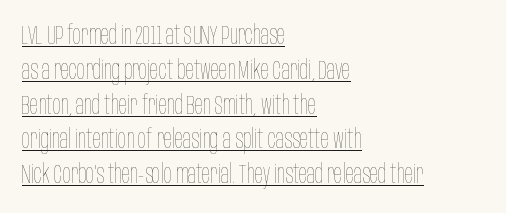
{"italic": "no", "bold": "no", "underline": "yes", "align": "left", "line_spacing": "normal", "line_spacing_ratio": 1.29, "letter_spacing": "normal", "letter_spacing_em": 0.0, "glyph_px": 27}
